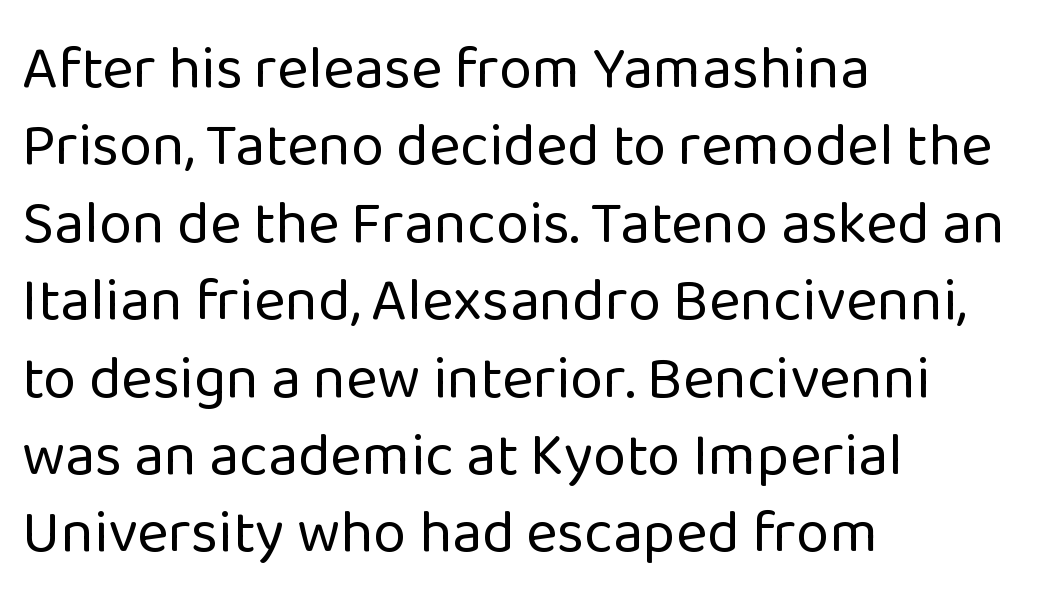
The image shows 60 px regular-weight sans-serif type, upright; set left-aligned, normal line spacing (1.29x), normal letter spacing, not underlined; low stroke contrast and a medium x-height.
